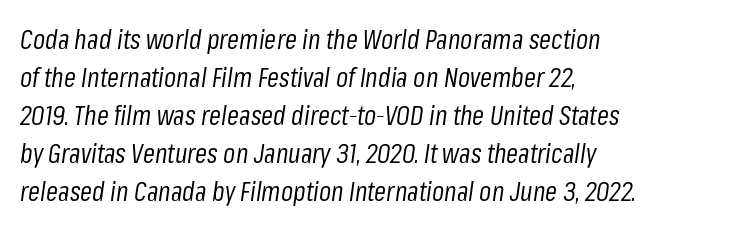
The area under the type is left untouched. Is the stroke heavy? The answer is a plain regular-or-lighter. Slant detected: the letters are inclined. Letter spacing: default. Normally led — the rows are evenly, conventionally spaced. The text block is weighted toward the left margin, trailing off unevenly rightward.
